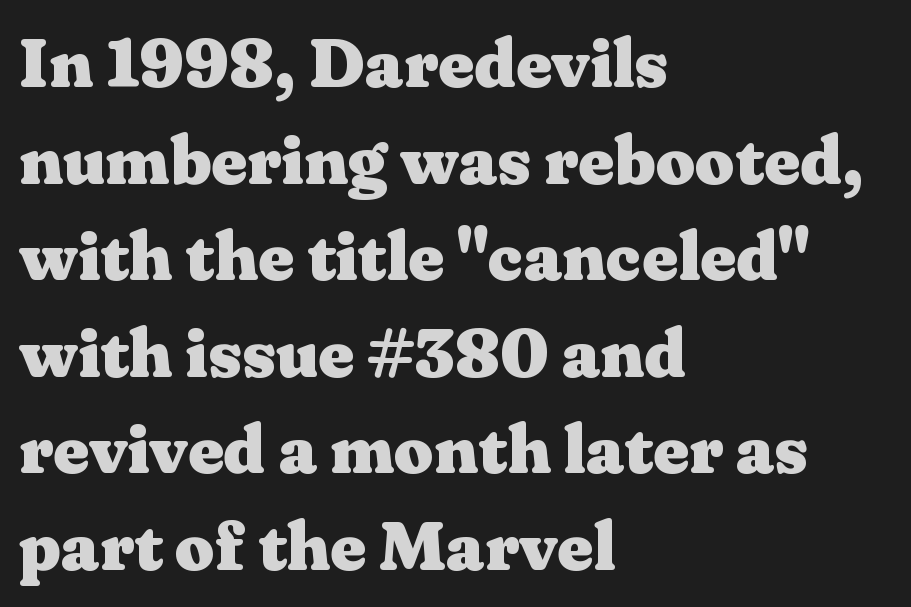
The image shows 69 px heavy, wide serif type, upright; set left-aligned, normal line spacing (1.4x), normal letter spacing, not underlined; medium stroke contrast and a medium x-height.
